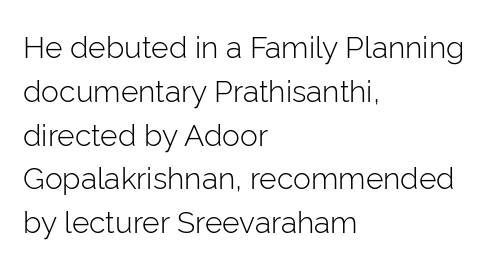
{"serif": "no", "italic": "no", "bold": "no", "weight": "light", "width": "normal", "stroke_contrast": "low", "x_height": "medium", "monospaced": "no", "underline": "no", "align": "left", "line_spacing": "normal", "line_spacing_ratio": 1.46, "letter_spacing": "normal", "letter_spacing_em": 0.0, "glyph_px": 30}
